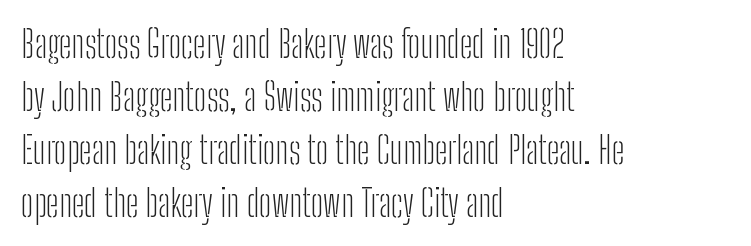
The image shows 37 px light, condensed sans-serif type, upright; set left-aligned, normal line spacing (1.43x), normal letter spacing, not underlined; low stroke contrast and a medium x-height.
